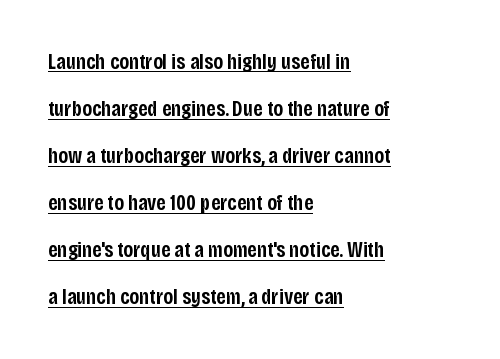
Q: Is the text bold? A: Semi-bold.
Q: Is the text italic (slanted)? A: No, it is upright.
Q: Is the text underlined? A: Yes.
Q: How is the paragraph aligned? A: Left-aligned.
Q: Is the spacing between letters normal or unusually wide? A: Normal.
Q: Is the spacing between lines tight, normal or loose? A: Loose.
